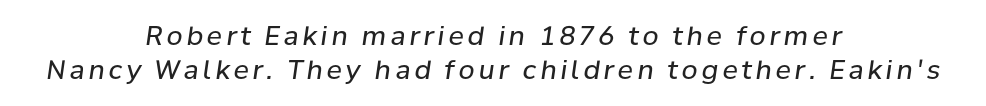
{"italic": "yes", "lean": "right", "slant_degrees": 8, "bold": "no", "underline": "no", "align": "center", "line_spacing": "normal", "line_spacing_ratio": 1.29, "glyph_px": 26}
